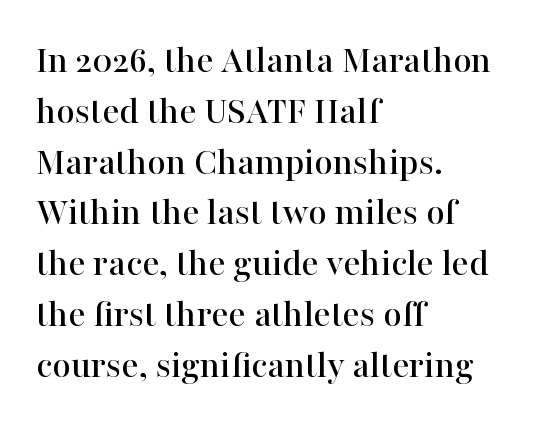
{"serif": "yes", "italic": "no", "width": "normal", "stroke_contrast": "high", "x_height": "medium", "monospaced": "no", "underline": "no", "align": "left", "line_spacing": "normal", "line_spacing_ratio": 1.27, "letter_spacing": "normal", "letter_spacing_em": 0.0, "glyph_px": 40}
